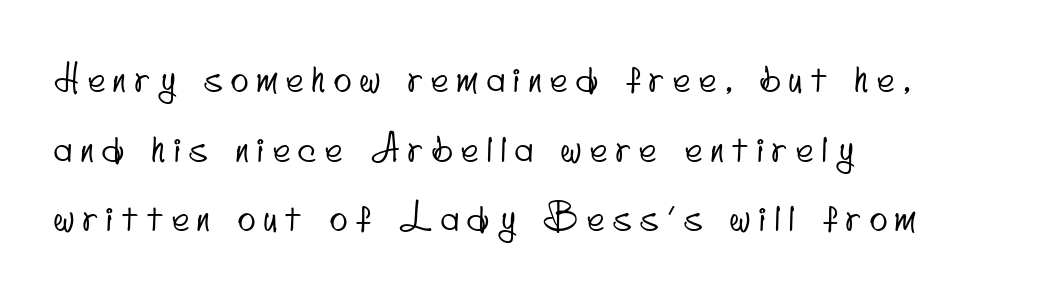
The rendering anchors every line to the left-hand side. Someone cranked the tracking dial way up on this one. Think of a printed novel: that variable character pitch is what you see here. This rendering features lettering with no underline. The letters carry no serifs — their stems end cleanly without finishing strokes.
